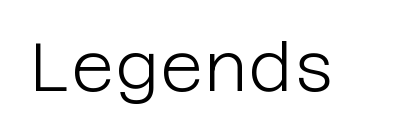
Q: Is the text bold? A: No.
Q: Is the text italic (slanted)? A: No, it is upright.
Q: Is the typeface a serif or a sans-serif typeface? A: Sans-serif.
Q: Is the text underlined? A: No.
Q: Is the spacing between letters normal or unusually wide? A: Normal.
Q: Width (condensed, normal, or wide)? A: Normal.
Q: Stroke contrast? A: Low.
Q: x-height? A: Large.
